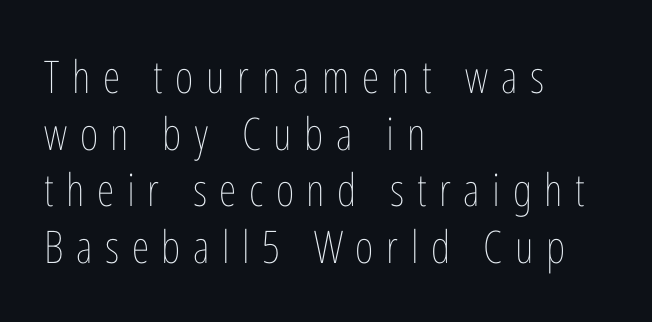
{"italic": "no", "bold": "no", "weight": "thin", "width": "condensed", "stroke_contrast": "low", "x_height": "medium", "monospaced": "no", "underline": "no", "align": "left", "line_spacing": "normal", "line_spacing_ratio": 1.26, "letter_spacing": "wide", "letter_spacing_em": 0.28, "glyph_px": 45}
